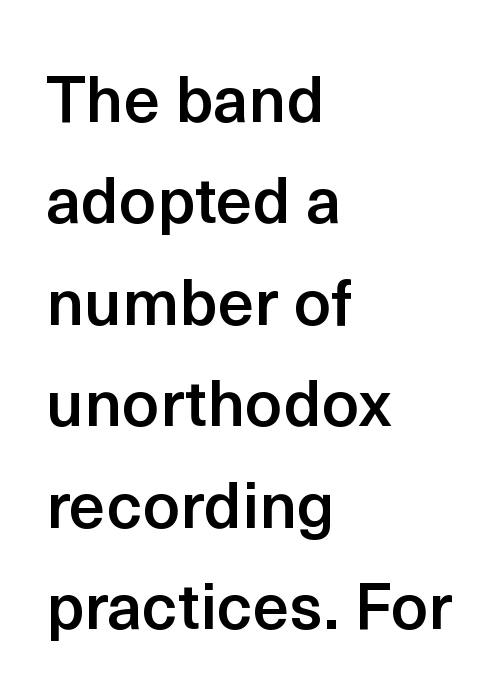
The image shows 65 px semibold sans-serif type, upright; set left-aligned, normal line spacing (1.56x), normal letter spacing, not underlined; a medium x-height.
